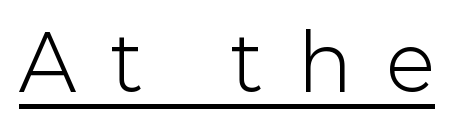
{"serif": "no", "italic": "no", "bold": "no", "weight": "light", "width": "normal", "stroke_contrast": "low", "x_height": "medium", "monospaced": "no", "underline": "yes", "letter_spacing": "wide", "letter_spacing_em": 0.47, "glyph_px": 77}
